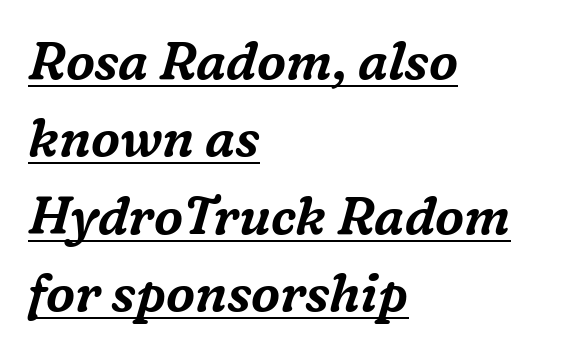
The line texture is even and compact thanks to regular tracking. Is this a fixed-width face? No — the glyphs have proportional, varying widths. The typeface chosen for these lines features serifs. The axis of the letterforms is tilted away from vertical. Each line of the rendering has a horizontal stroke beneath the glyphs.
